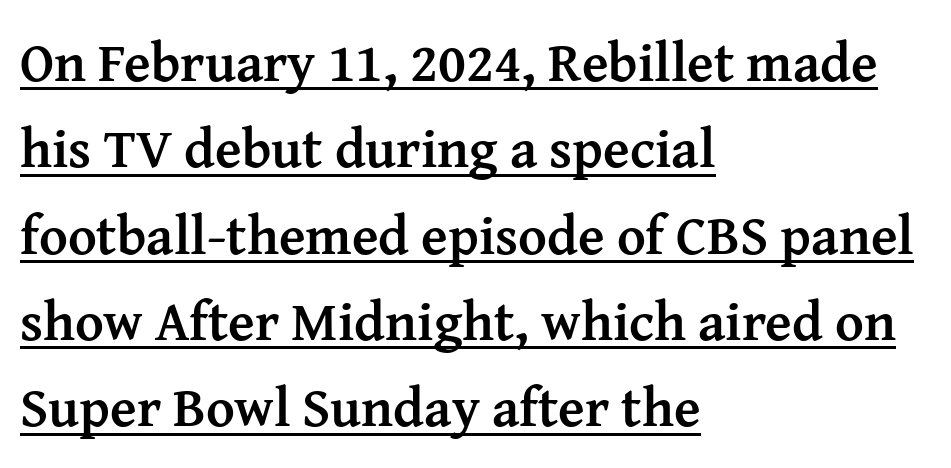
Q: Is the text bold? A: Yes.
Q: Is the text italic (slanted)? A: No, it is upright.
Q: Is the typeface a serif or a sans-serif typeface? A: Serif.
Q: Is the text underlined? A: Yes.
Q: How is the paragraph aligned? A: Left-aligned.
Q: Is the spacing between letters normal or unusually wide? A: Normal.
Q: Is the spacing between lines tight, normal or loose? A: Normal.
Q: Width (condensed, normal, or wide)? A: Normal.
Q: Stroke contrast? A: Medium.
Q: x-height? A: Medium.
Q: Monospaced? A: No.
